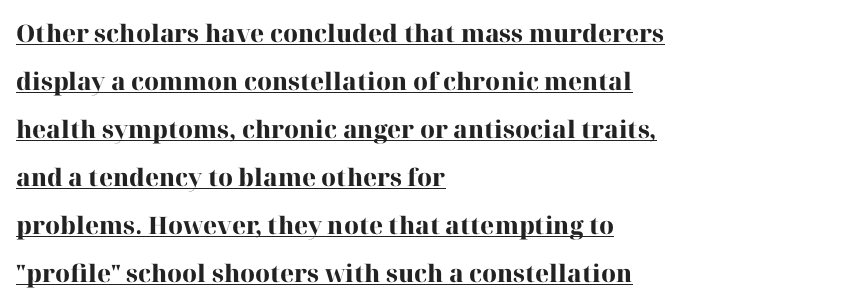
The image shows 24 px bold type, upright; set left-aligned, loose line spacing (2.0x), normal letter spacing, underlined.
